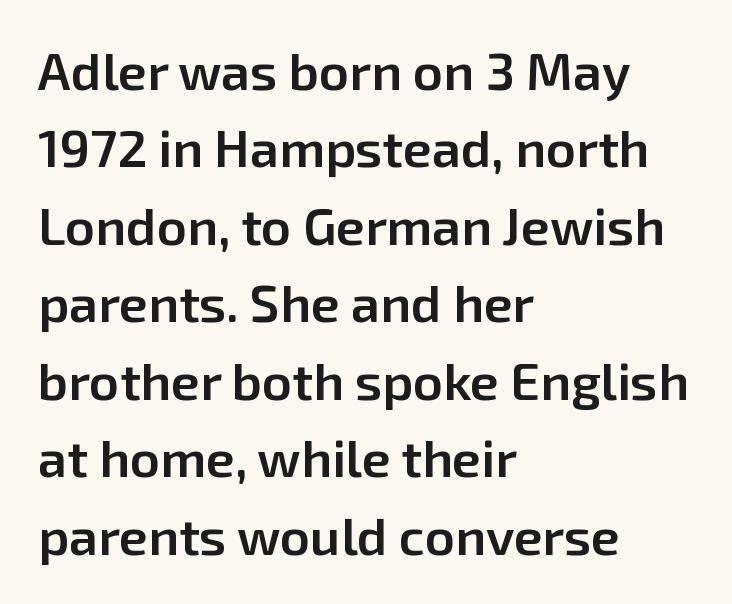
{"serif": "no", "italic": "no", "bold": "semi", "weight": "semibold", "width": "normal", "stroke_contrast": "low", "x_height": "medium", "monospaced": "no", "underline": "no", "align": "left", "line_spacing": "normal", "line_spacing_ratio": 1.49, "letter_spacing": "normal", "letter_spacing_em": 0.0, "glyph_px": 52}
